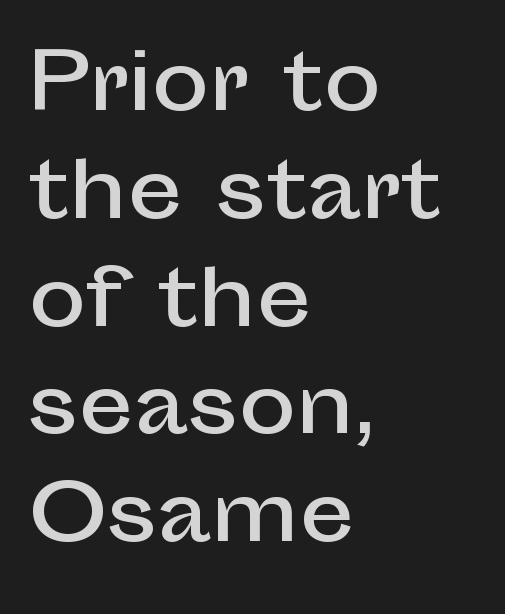
The space between consecutive lines is moderate. The passage shown is not underscored anywhere. The face used here is a sans, in the tradition of grotesques and geometrics. Observe the ordinary spacing: letters are neighbours, not strangers. The lettering stays uniformly vertical, giving the passage a roman look.
